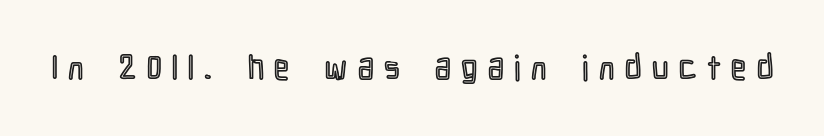
{"italic": "no", "width": "condensed", "x_height": "medium", "monospaced": "no", "underline": "no", "letter_spacing": "wide", "letter_spacing_em": 0.32, "glyph_px": 33}
